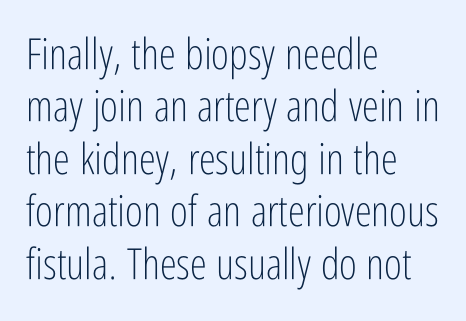
Q: Is the text bold? A: No.
Q: Is the text italic (slanted)? A: No, it is upright.
Q: Is the typeface a serif or a sans-serif typeface? A: Sans-serif.
Q: Is the text underlined? A: No.
Q: How is the paragraph aligned? A: Left-aligned.
Q: Is the spacing between letters normal or unusually wide? A: Normal.
Q: Width (condensed, normal, or wide)? A: Condensed.
Q: Stroke contrast? A: Low.
Q: x-height? A: Medium.
Q: Monospaced? A: No.
